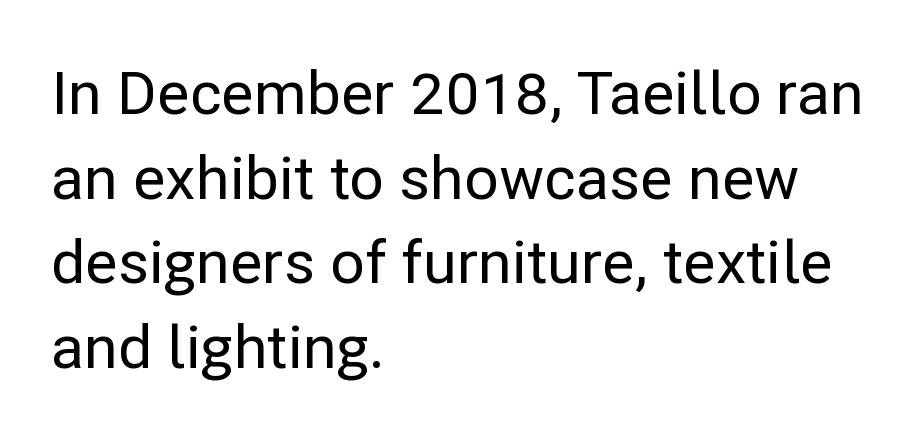
{"serif": "no", "italic": "no", "width": "normal", "stroke_contrast": "low", "x_height": "medium", "monospaced": "no", "underline": "no", "align": "left", "line_spacing": "normal", "line_spacing_ratio": 1.41, "letter_spacing": "normal", "letter_spacing_em": 0.0, "glyph_px": 60}
